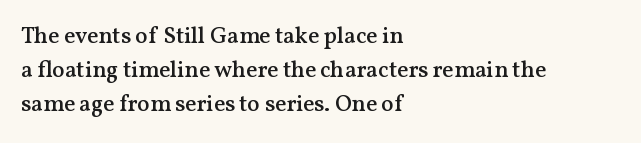
Q: Is the text bold? A: Semi-bold.
Q: Is the text italic (slanted)? A: No, it is upright.
Q: Is the text underlined? A: No.
Q: How is the paragraph aligned? A: Left-aligned.
Q: Is the spacing between letters normal or unusually wide? A: Normal.
Q: Is the spacing between lines tight, normal or loose? A: Normal.
